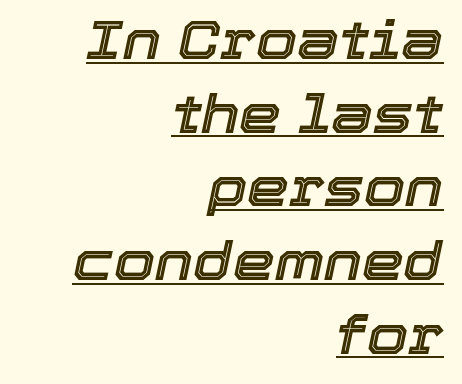
Q: Is the text italic (slanted)? A: Yes, it leans right by about 12 degrees.
Q: Is the text underlined? A: Yes.
Q: How is the paragraph aligned? A: Right-aligned.
Q: Is the spacing between letters normal or unusually wide? A: Normal.
Q: Is the spacing between lines tight, normal or loose? A: Normal.
Q: Width (condensed, normal, or wide)? A: Normal.
Q: x-height? A: Medium.
Q: Monospaced? A: No.
